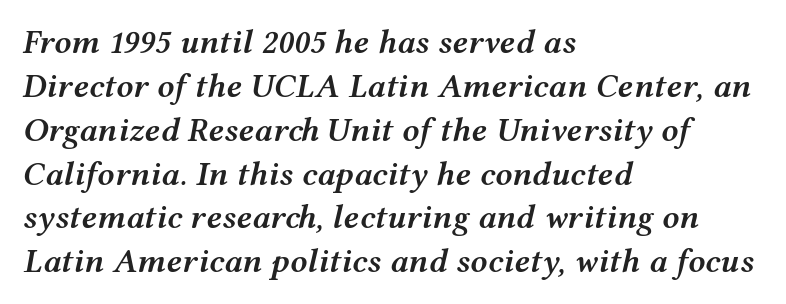
Q: Is the text bold? A: Semi-bold.
Q: Is the text italic (slanted)? A: Yes, it leans right by about 12 degrees.
Q: Is the text underlined? A: No.
Q: How is the paragraph aligned? A: Left-aligned.
Q: Is the spacing between letters normal or unusually wide? A: Normal.
Q: Is the spacing between lines tight, normal or loose? A: Normal.
Q: Width (condensed, normal, or wide)? A: Wide.
Q: Stroke contrast? A: Medium.
Q: x-height? A: Medium.
Q: Monospaced? A: No.
